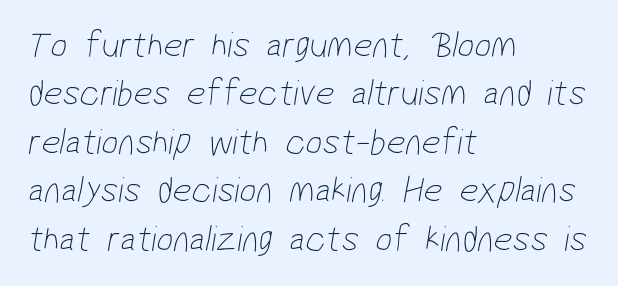
Honestly, the letter spacing is just normal — you wouldn't notice it. The vertical gap from one line to the next is medium. Typeset ragged right — the left edge is the straight one. Beneath every word, the page is bare.
